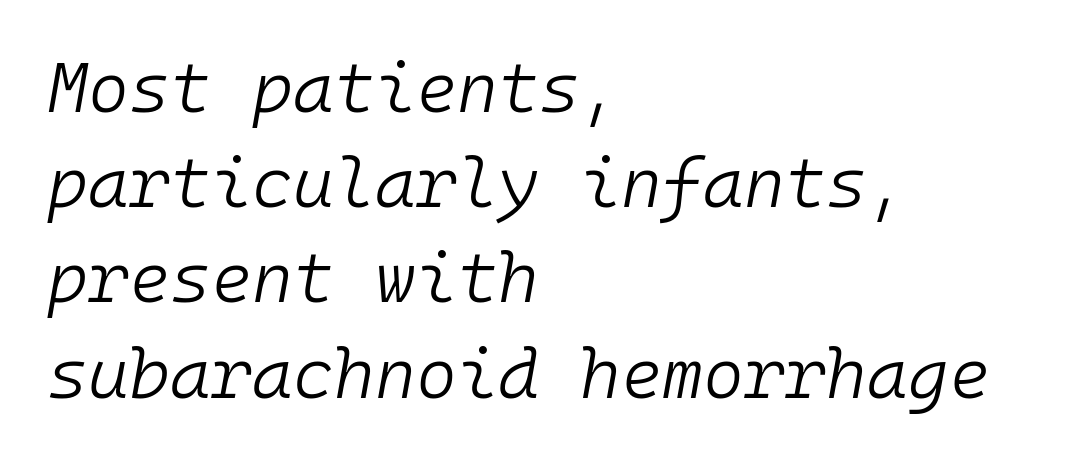
Q: Is the text bold? A: No.
Q: Is the text italic (slanted)? A: Yes, it leans right by about 10 degrees.
Q: Is the text underlined? A: No.
Q: How is the paragraph aligned? A: Left-aligned.
Q: Is the spacing between letters normal or unusually wide? A: Normal.
Q: Is the spacing between lines tight, normal or loose? A: Normal.
Q: Width (condensed, normal, or wide)? A: Normal.
Q: Stroke contrast? A: Low.
Q: x-height? A: Medium.
Q: Monospaced? A: Yes.
